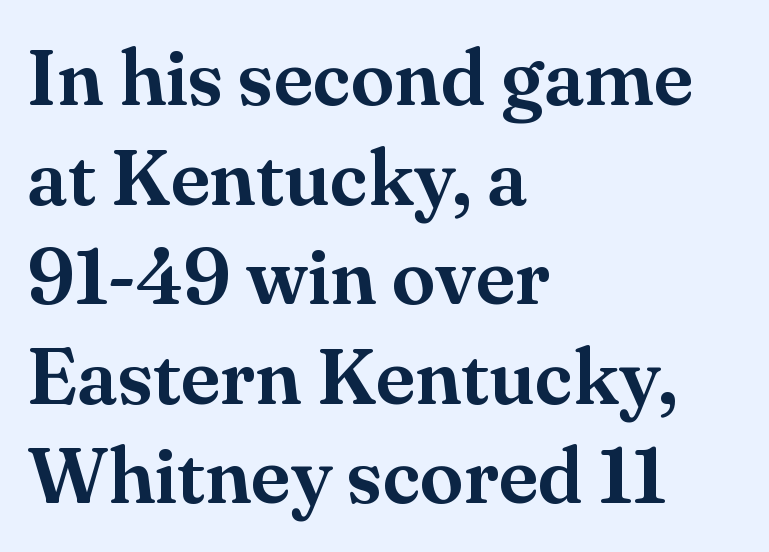
{"serif": "yes", "italic": "no", "width": "normal", "stroke_contrast": "medium", "x_height": "small", "monospaced": "no", "underline": "no", "align": "left", "line_spacing": "normal", "line_spacing_ratio": 1.26, "letter_spacing": "normal", "letter_spacing_em": 0.0, "glyph_px": 79}
